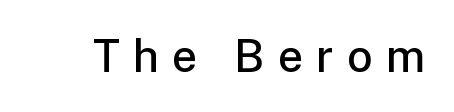
The image shows 45 px semibold sans-serif type, upright; set unusually wide letter spacing (+0.29 em), not underlined; low stroke contrast and a medium x-height.
